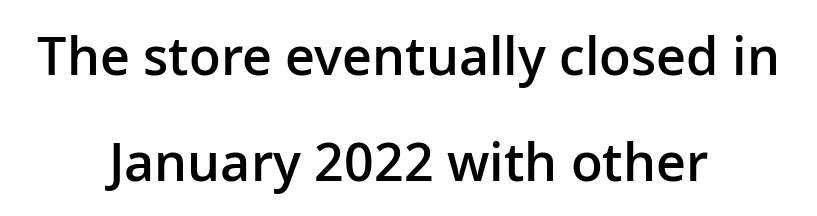
Does extra space separate the letters? No, they use regular spacing. Spacing verdict: proportional, widths tailored to each character. Teacher's note: observe the equal gaps on both sides — that is centered alignment. The characters display no serif detailing; their extremities are plain. The letters stand upright; this is a roman face. Bold? Not quite — semibold, heavier than regular but stopping short.
